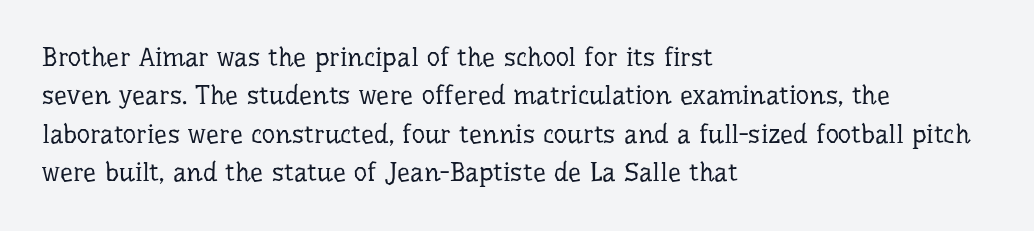
Q: Is the text bold? A: No.
Q: Is the text italic (slanted)? A: No, it is upright.
Q: Is the text underlined? A: No.
Q: How is the paragraph aligned? A: Left-aligned.
Q: Is the spacing between letters normal or unusually wide? A: Normal.
Q: Is the spacing between lines tight, normal or loose? A: Normal.
